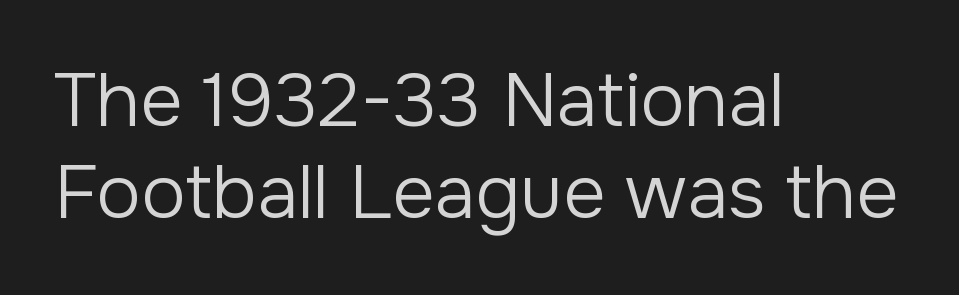
Q: Is the text bold? A: No.
Q: Is the text italic (slanted)? A: No, it is upright.
Q: Is the typeface a serif or a sans-serif typeface? A: Sans-serif.
Q: Is the text underlined? A: No.
Q: How is the paragraph aligned? A: Left-aligned.
Q: Is the spacing between letters normal or unusually wide? A: Normal.
Q: Width (condensed, normal, or wide)? A: Normal.
Q: Stroke contrast? A: Low.
Q: x-height? A: Medium.
Q: Monospaced? A: No.
